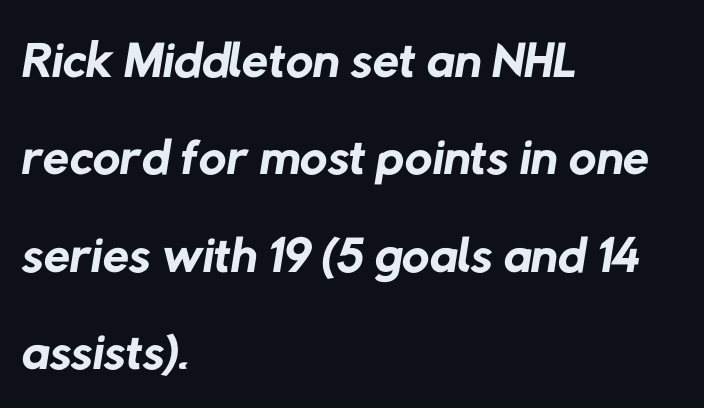
The image shows 76 px regular-weight sans-serif type; set left-aligned, normal line spacing (1.28x), normal letter spacing, not underlined; low stroke contrast and a medium x-height.
